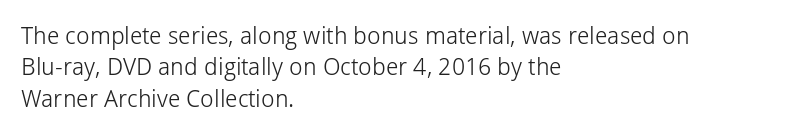
The image shows 24 px text type, upright; set left-aligned, normal line spacing (1.31x), normal letter spacing, not underlined.
